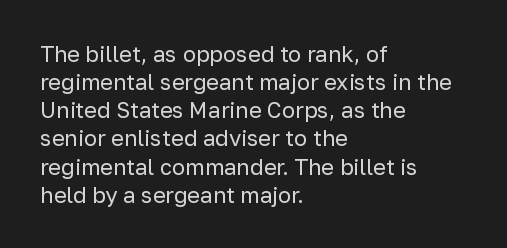
The image shows 22 px text type, upright; set left-aligned, normal line spacing (1.28x), normal letter spacing, not underlined.
